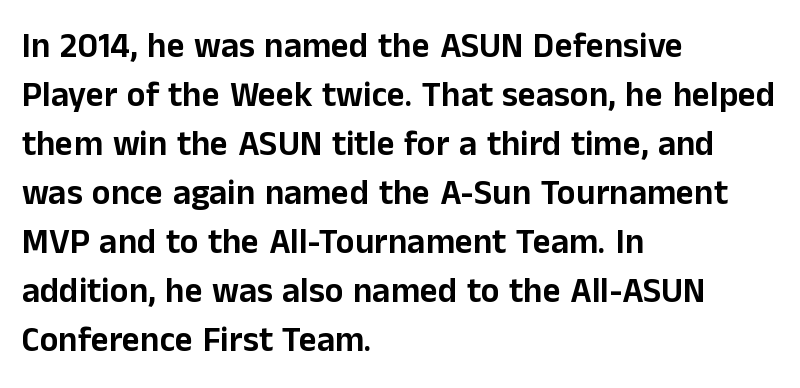
The image shows 35 px sans-serif type, upright; set left-aligned, normal line spacing (1.4x), normal letter spacing, not underlined; low stroke contrast and a medium x-height.
